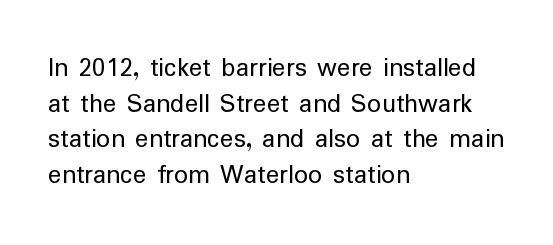
If you drew a ruler down the left edge, every line would touch it. The glyphs in this specimen are sans serif. Every character sits straight up, as roman type does. The gap between lines stays unmarked. Between one letter and the next there's only the usual sliver of space. Is this a fixed-width face? No — the glyphs have proportional, varying widths.
